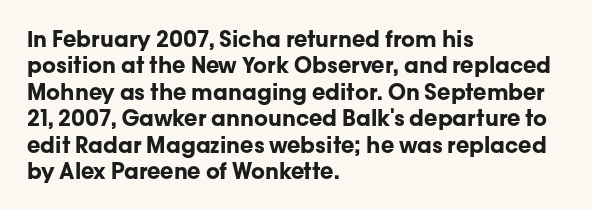
Stroke thickness is high; the sample reads as a true bold. Underline: absent. The horizontal fit of the characters is conventional and even. Do the letters lean? They stand straight. Horizontal alignment here is leftward, the default for most running prose.
